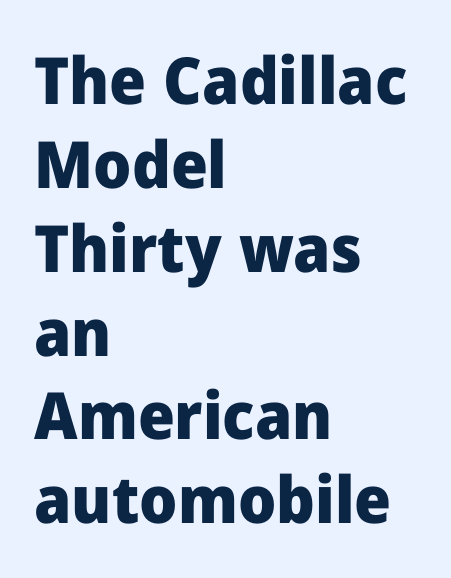
Each line starts at the same left margin while the right side varies. Leading matches the norm, producing a regular column. The passage shown is not underscored anywhere. Words appear dense and cohesive because spacing is normal.
